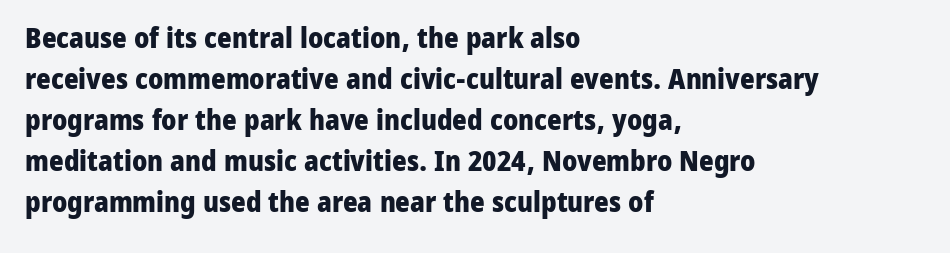
Q: Is the text bold? A: Yes.
Q: Is the text italic (slanted)? A: No, it is upright.
Q: Is the typeface a serif or a sans-serif typeface? A: Sans-serif.
Q: Is the text underlined? A: No.
Q: How is the paragraph aligned? A: Left-aligned.
Q: Is the spacing between letters normal or unusually wide? A: Normal.
Q: Is the spacing between lines tight, normal or loose? A: Normal.
Q: Width (condensed, normal, or wide)? A: Normal.
Q: Stroke contrast? A: Low.
Q: x-height? A: Medium.
Q: Monospaced? A: No.
